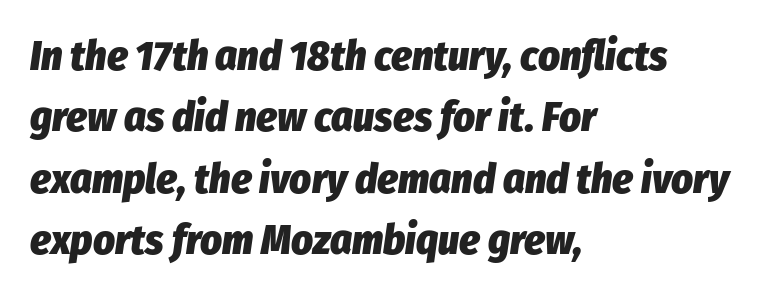
The image shows 42 px heavy, condensed type, italic (leaning right); set left-aligned, normal line spacing (1.46x), normal letter spacing, not underlined; low stroke contrast and a medium x-height.
